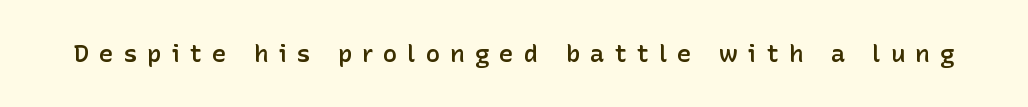
Q: Is the text bold? A: Semi-bold.
Q: Is the text italic (slanted)? A: No, it is upright.
Q: Is the text underlined? A: No.
Q: Is the spacing between letters normal or unusually wide? A: Unusually wide.
